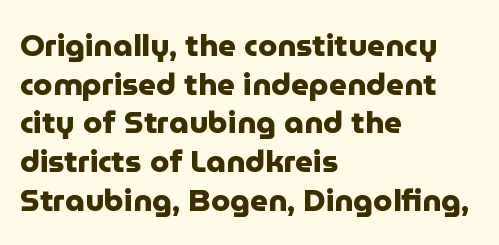
{"serif": "no", "italic": "no", "bold": "yes", "weight": "heavy", "width": "normal", "stroke_contrast": "low", "x_height": "medium", "monospaced": "no", "underline": "no", "align": "left", "line_spacing": "normal", "line_spacing_ratio": 1.25, "letter_spacing": "normal", "letter_spacing_em": 0.0, "glyph_px": 31}
